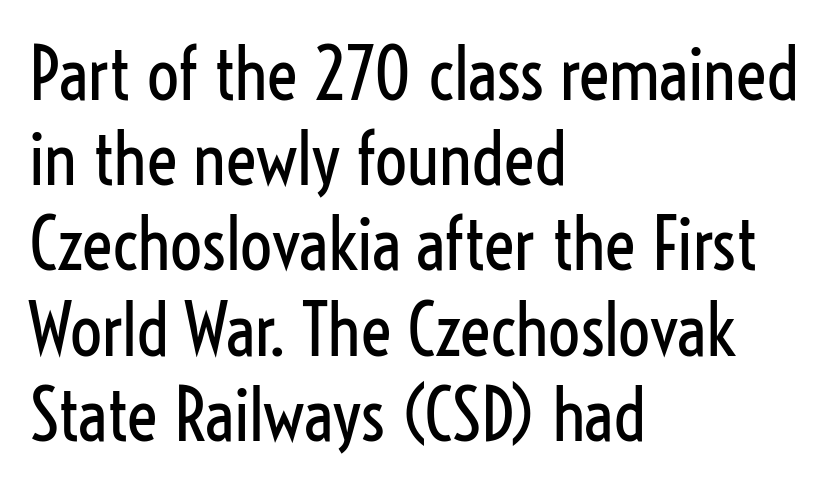
These lines were composed using upright roman letters. Stroke mass is kept to a normal reading level or below. Note: no serifs on the glyphs. There is no visible air inserted between adjacent glyphs. Alignment: flush left.
